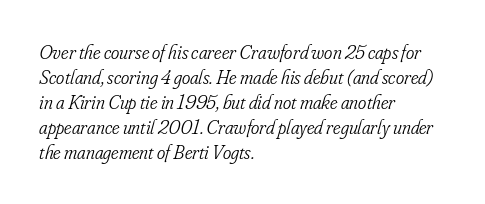
The rendering uses a moderate line-height, typical for paragraphs. No extra ink here — the face is not bold. Type without underlining. The text block is weighted toward the left margin, trailing off unevenly rightward. Between one letter and the next there's only the usual sliver of space.
